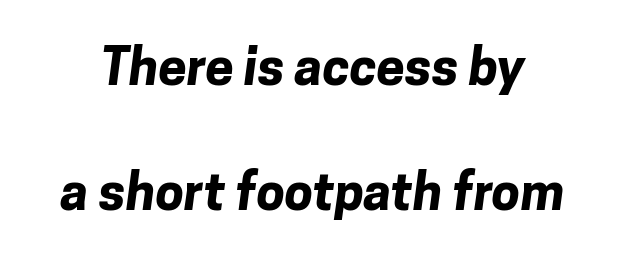
Q: Is the text bold? A: Yes.
Q: Is the typeface a serif or a sans-serif typeface? A: Sans-serif.
Q: Is the text underlined? A: No.
Q: Is the spacing between letters normal or unusually wide? A: Normal.
Q: Is the spacing between lines tight, normal or loose? A: Loose.
Q: Width (condensed, normal, or wide)? A: Normal.
Q: Stroke contrast? A: Low.
Q: x-height? A: Medium.
Q: Monospaced? A: No.
